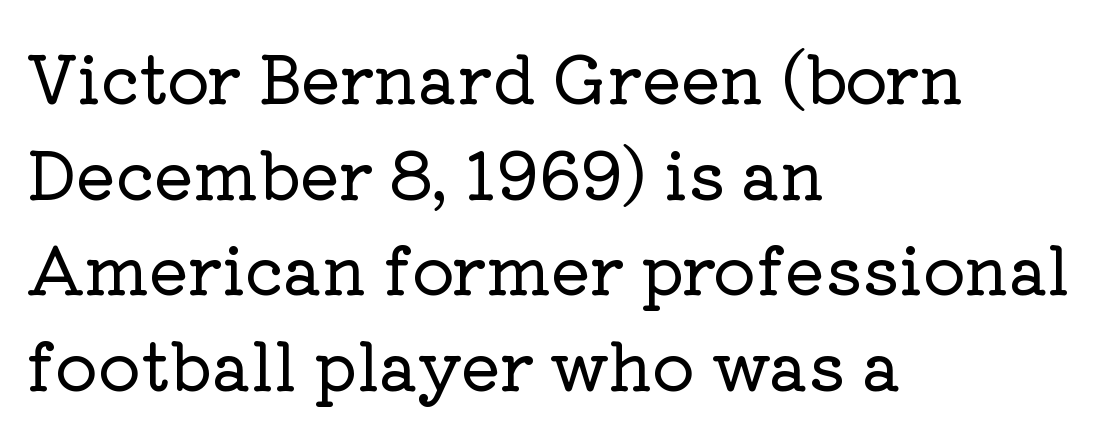
Q: Is the text italic (slanted)? A: No, it is upright.
Q: Is the typeface a serif or a sans-serif typeface? A: Serif.
Q: Is the text underlined? A: No.
Q: How is the paragraph aligned? A: Left-aligned.
Q: Is the spacing between letters normal or unusually wide? A: Normal.
Q: Is the spacing between lines tight, normal or loose? A: Normal.
Q: Width (condensed, normal, or wide)? A: Normal.
Q: Stroke contrast? A: Low.
Q: x-height? A: Medium.
Q: Monospaced? A: No.
